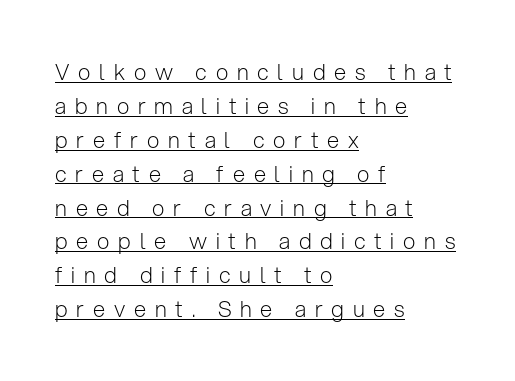
The image shows 22 px text type, upright; set left-aligned, normal line spacing (1.54x), unusually wide letter spacing (+0.4 em), underlined.
